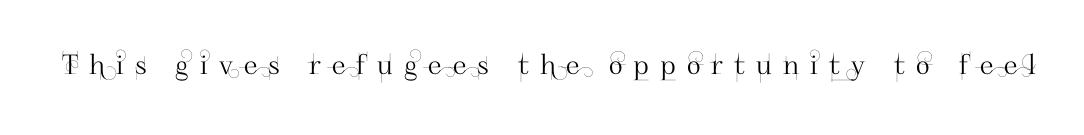
Q: Is the text italic (slanted)? A: No, it is upright.
Q: Is the text underlined? A: No.
Q: Is the spacing between letters normal or unusually wide? A: Unusually wide.
